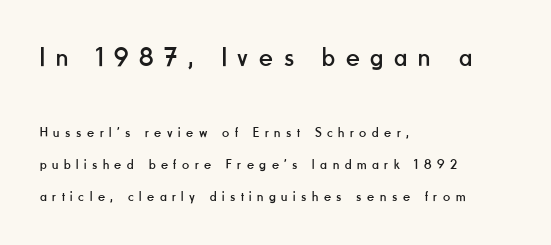
The passage shown begins with its larger block and ends with its smaller one. One glance says open: line gaps are wider than usual. Quick note: underline off. The tracking jumps out immediately: characters are airy and widely separated.
